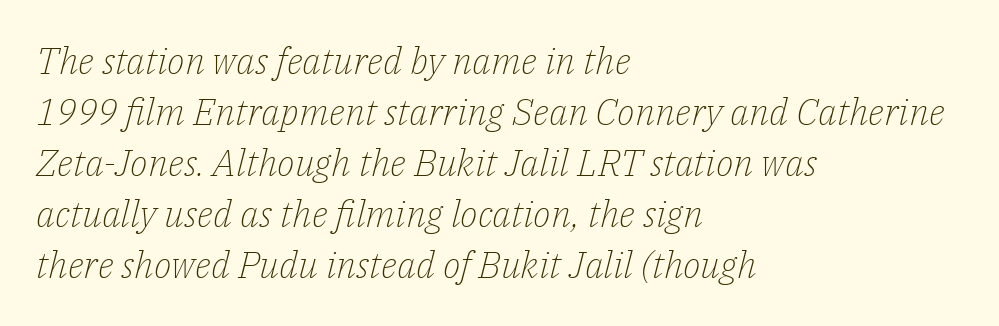
The image shows 37 px light serif type, italic (leaning right); set left-aligned, normal line spacing (1.38x), normal letter spacing, not underlined; low stroke contrast and a medium x-height.
